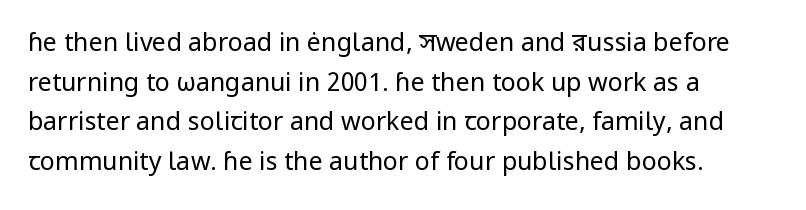
Q: Is the text bold? A: No.
Q: Is the text italic (slanted)? A: No, it is upright.
Q: Is the text underlined? A: No.
Q: How is the paragraph aligned? A: Left-aligned.
Q: Is the spacing between letters normal or unusually wide? A: Normal.
Q: Is the spacing between lines tight, normal or loose? A: Normal.
